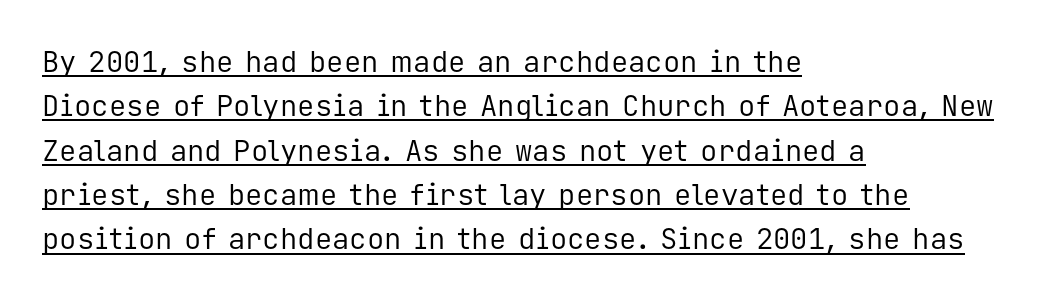
{"serif": "no", "italic": "no", "bold": "no", "weight": "regular", "width": "normal", "stroke_contrast": "low", "x_height": "medium", "monospaced": "yes", "underline": "yes", "align": "left", "line_spacing": "normal", "line_spacing_ratio": 1.53, "letter_spacing": "normal", "letter_spacing_em": 0.0, "glyph_px": 29}
